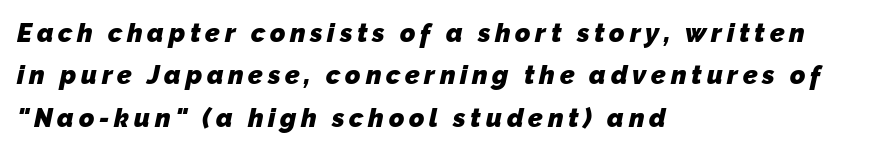
Q: Is the text bold? A: Yes.
Q: Is the text underlined? A: No.
Q: How is the paragraph aligned? A: Left-aligned.
Q: Is the spacing between lines tight, normal or loose? A: Normal.
